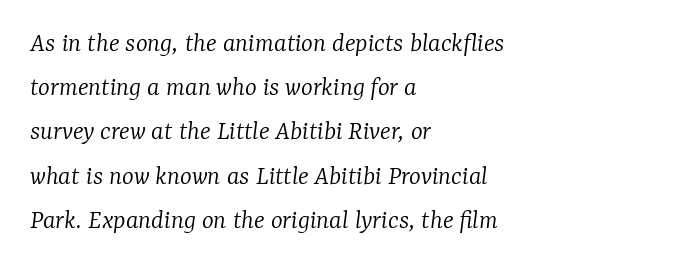
{"serif": "yes", "italic": "yes", "lean": "right", "slant_degrees": 7, "bold": "no", "weight": "light", "width": "normal", "stroke_contrast": "low", "x_height": "medium", "monospaced": "no", "underline": "no", "align": "left", "line_spacing": "normal", "line_spacing_ratio": 1.58, "letter_spacing": "normal", "letter_spacing_em": 0.0, "glyph_px": 28}
